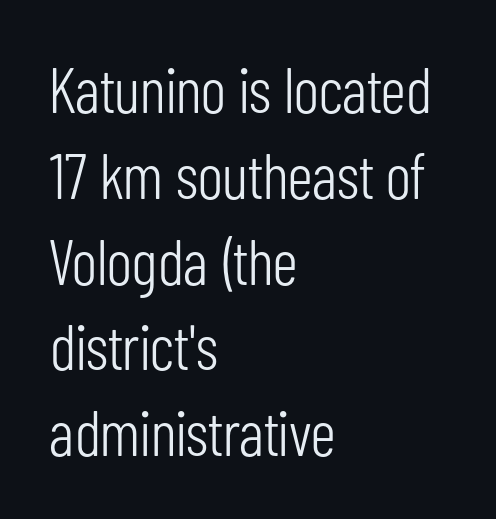
{"serif": "no", "italic": "no", "bold": "no", "weight": "light", "width": "condensed", "stroke_contrast": "low", "x_height": "medium", "monospaced": "no", "underline": "no", "align": "left", "line_spacing": "normal", "line_spacing_ratio": 1.34, "letter_spacing": "normal", "letter_spacing_em": 0.0, "glyph_px": 64}
